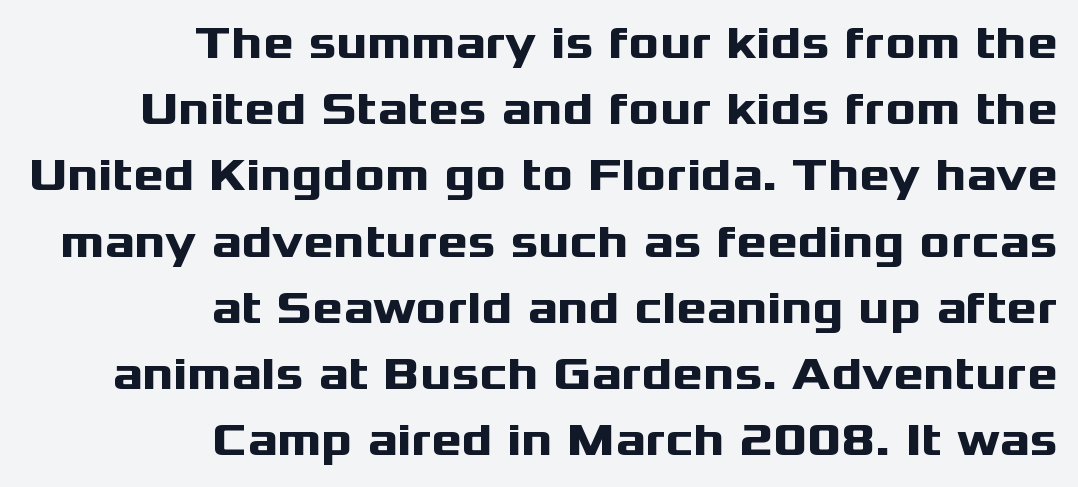
{"serif": "no", "italic": "no", "bold": "yes", "weight": "heavy", "width": "wide", "stroke_contrast": "medium", "x_height": "medium", "monospaced": "no", "underline": "no", "align": "right", "line_spacing": "normal", "line_spacing_ratio": 1.44, "letter_spacing": "normal", "letter_spacing_em": 0.0, "glyph_px": 46}
